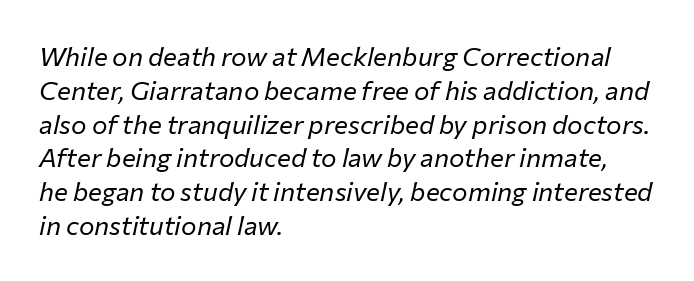
Which margin do the lines hug? The left one — the right edge is uneven. The typesetting does not lean heavy: it is not bold. Unmarked baselines from the first word to the last. The gaps between neighbouring characters are ordinary and unremarkable. Regarding leading, the lines here are spaced in the standard way.
